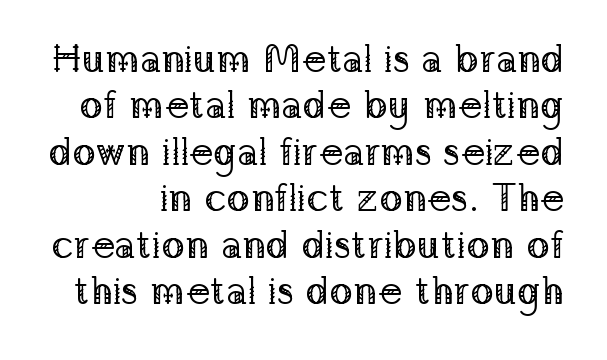
{"serif": "yes", "italic": "no", "bold": "no", "weight": "regular", "width": "normal", "stroke_contrast": "low", "x_height": "medium", "monospaced": "no", "underline": "no", "line_spacing_ratio": 1.19, "letter_spacing": "normal", "letter_spacing_em": 0.0, "glyph_px": 39}
